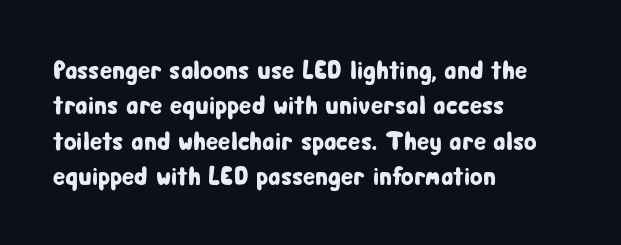
The passage shown stacks its lines at a standard gap. These lines stack with their left ends in a neat column. A roman cut, with each character standing at attention. Caption: standard tracking, unaltered. Words float on clear page, feet unadorned.
